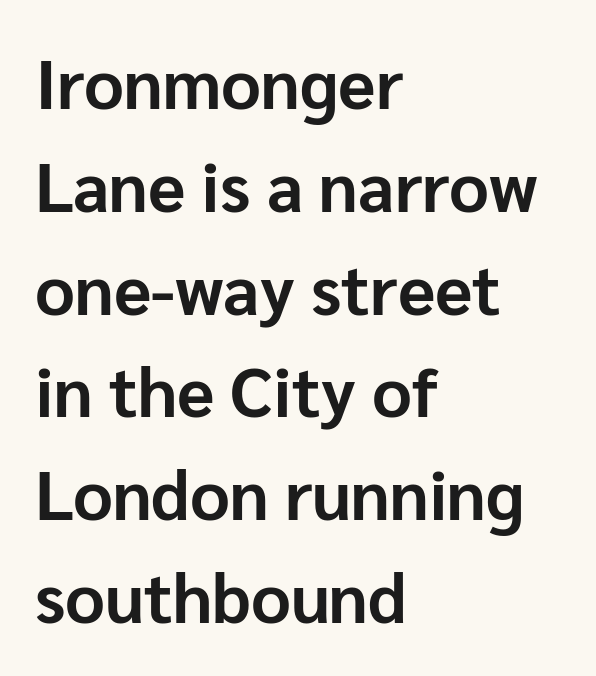
Q: Is the text bold? A: Yes.
Q: Is the text italic (slanted)? A: No, it is upright.
Q: Is the typeface a serif or a sans-serif typeface? A: Sans-serif.
Q: Is the text underlined? A: No.
Q: How is the paragraph aligned? A: Left-aligned.
Q: Is the spacing between letters normal or unusually wide? A: Normal.
Q: Is the spacing between lines tight, normal or loose? A: Normal.
Q: Width (condensed, normal, or wide)? A: Normal.
Q: Stroke contrast? A: Low.
Q: x-height? A: Medium.
Q: Monospaced? A: No.
